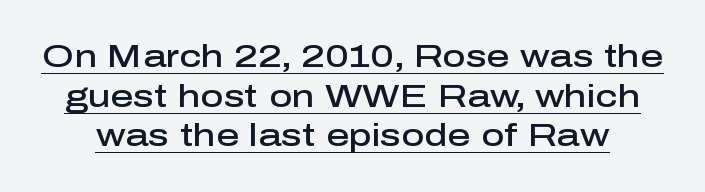
The image shows 32 px semibold sans-serif type, upright; set line spacing 1.24x, normal letter spacing, underlined; low stroke contrast and a medium x-height.
